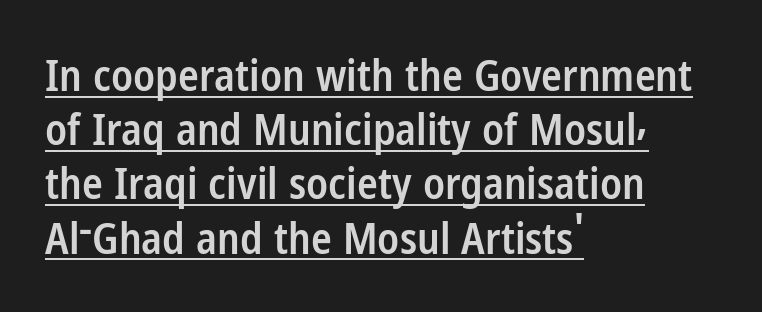
Q: Is the text bold? A: Semi-bold.
Q: Is the text italic (slanted)? A: No, it is upright.
Q: Is the typeface a serif or a sans-serif typeface? A: Sans-serif.
Q: Is the text underlined? A: Yes.
Q: How is the paragraph aligned? A: Left-aligned.
Q: Is the spacing between letters normal or unusually wide? A: Normal.
Q: Is the spacing between lines tight, normal or loose? A: Normal.
Q: Width (condensed, normal, or wide)? A: Condensed.
Q: Stroke contrast? A: Low.
Q: x-height? A: Medium.
Q: Monospaced? A: No.
